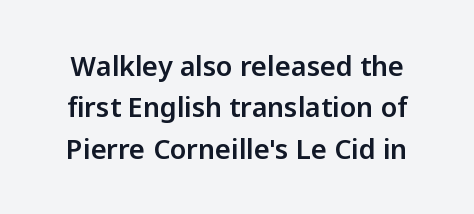
This block has exactly the height ordinary leading produces. Look at the tracking — it's just the regular setting, nothing added. The string is rendered with underlining switched off. The letters stand straight up with perfectly vertical stems.
